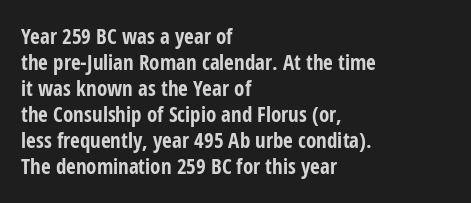
The image shows 21 px bold type, upright; set left-aligned, line spacing 1.24x, normal letter spacing, not underlined.
